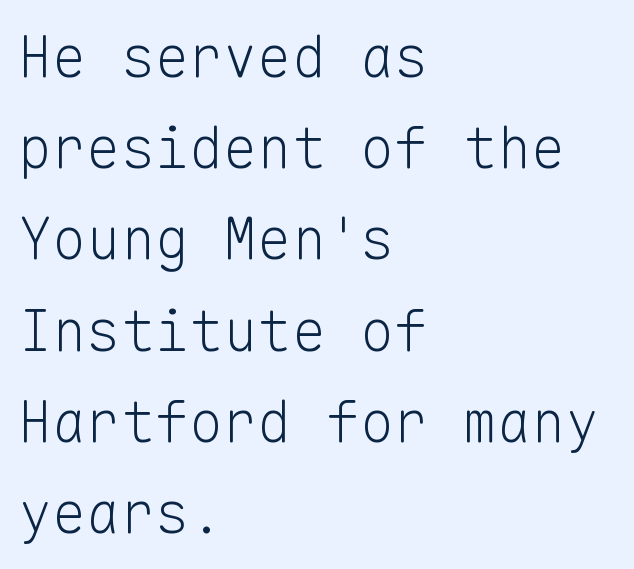
Q: Is the text bold? A: No.
Q: Is the text italic (slanted)? A: No, it is upright.
Q: Is the typeface a serif or a sans-serif typeface? A: Sans-serif.
Q: Is the text underlined? A: No.
Q: How is the paragraph aligned? A: Left-aligned.
Q: Is the spacing between letters normal or unusually wide? A: Normal.
Q: Is the spacing between lines tight, normal or loose? A: Normal.
Q: Width (condensed, normal, or wide)? A: Normal.
Q: Stroke contrast? A: Low.
Q: x-height? A: Medium.
Q: Monospaced? A: Yes.
